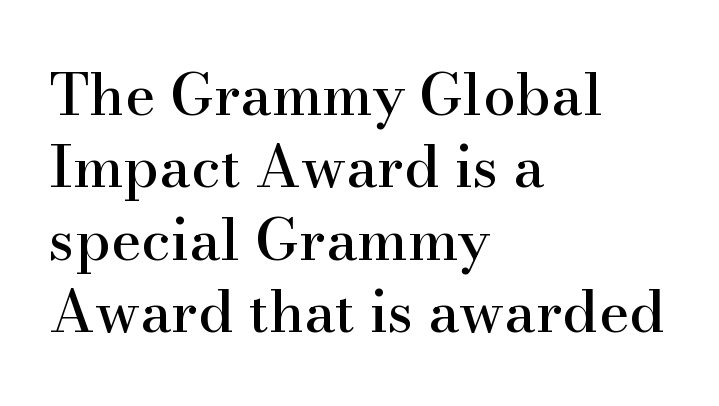
Serifs: yes, visible at the terminals of the letterforms. Here the designer chose a conventional face with non-uniform glyph widths. Line starts are locked; line ends wander. Does the lettering tilt? It doesn't — this is upright. Here the glyphs are tracked normally, forming tight word shapes. The vertical gap from one line to the next is medium.
